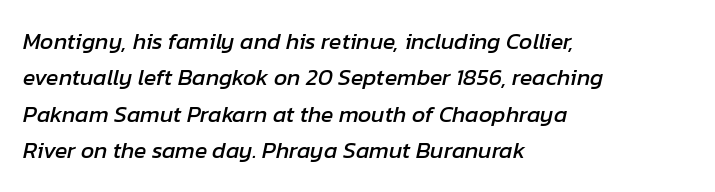
The image shows 23 px text type, italic (leaning right); set left-aligned, normal line spacing (1.58x), normal letter spacing, not underlined.
